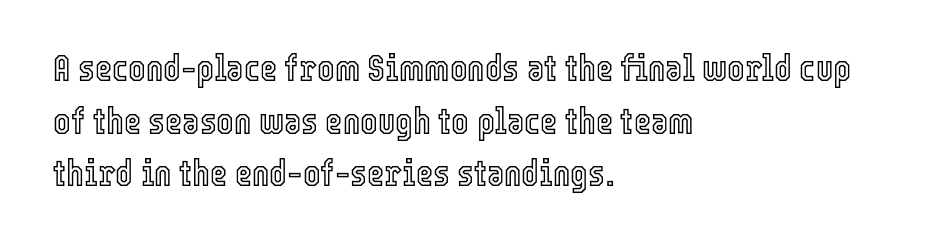
The image shows 37 px condensed type, upright; set left-aligned, normal line spacing (1.42x), normal letter spacing, not underlined; a medium x-height.
